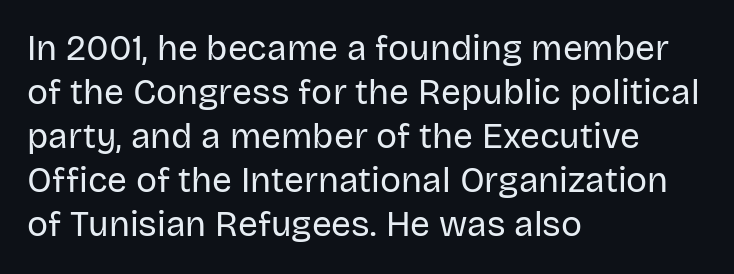
How would I describe the line gaps? Plain and ordinary. Notice how the stems are strictly vertical — no italics here. The rendering anchors every line to the left-hand side. Standard letterfit; no display-style spreading of the glyphs. The cut favours lightness, reaching ordinary text weight at its darkest. Clear beneath every line of the passage.
